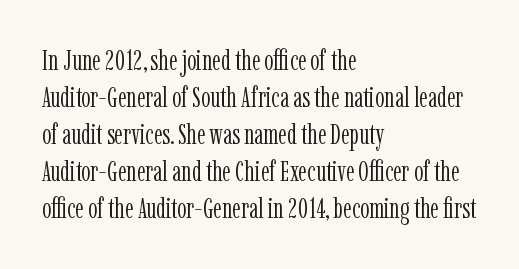
Q: Is the text bold? A: No.
Q: Is the text italic (slanted)? A: No, it is upright.
Q: Is the typeface a serif or a sans-serif typeface? A: Serif.
Q: Is the text underlined? A: No.
Q: How is the paragraph aligned? A: Left-aligned.
Q: Is the spacing between letters normal or unusually wide? A: Normal.
Q: Is the spacing between lines tight, normal or loose? A: Normal.
Q: Width (condensed, normal, or wide)? A: Condensed.
Q: Stroke contrast? A: Low.
Q: x-height? A: Medium.
Q: Monospaced? A: No.
